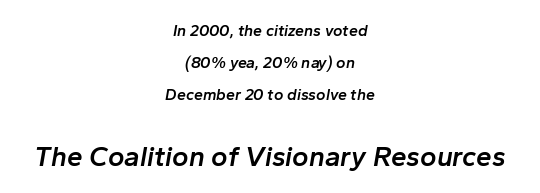
Q: Is the text bold? A: Semi-bold.
Q: Is the text italic (slanted)? A: Yes, it leans right by about 10 degrees.
Q: Is the text underlined? A: No.
Q: How is the paragraph aligned? A: Centered.
Q: Is the spacing between letters normal or unusually wide? A: Normal.
Q: Is the spacing between lines tight, normal or loose? A: Loose.
Q: Which block of text is set in a larger size, the first (top) or the second (bottom)? A: The second (bottom) one.
Q: Width (condensed, normal, or wide)? A: Normal.
Q: Stroke contrast? A: Low.
Q: x-height? A: Medium.
Q: Monospaced? A: No.
